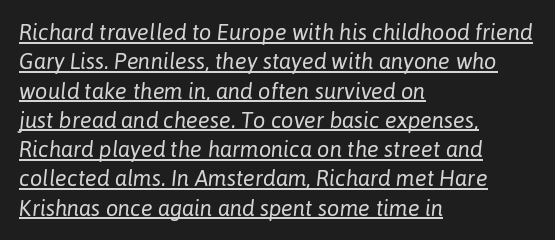
Leading: standard. Characters are canted at an angle relative to the baseline's perpendicular. The strokes carry an ordinary text weight at most. Nothing unusual about the tracking: characters are spaced as the font intends. Students, observe the line beneath the letters — that is underlining.
